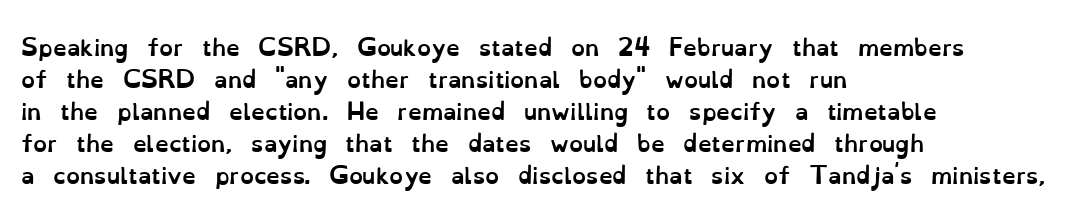
The image shows 22 px bold type, upright; set left-aligned, normal line spacing (1.45x), normal letter spacing, not underlined.
